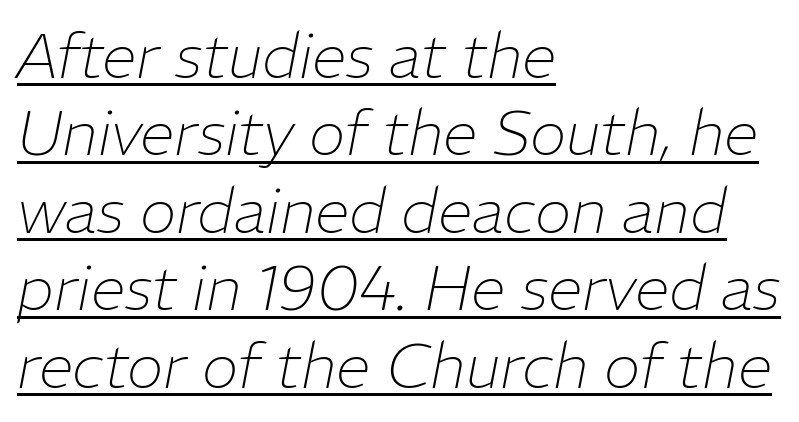
{"italic": "yes", "lean": "right", "slant_degrees": 11, "bold": "no", "weight": "thin", "width": "normal", "stroke_contrast": "low", "x_height": "medium", "monospaced": "no", "underline": "yes", "align": "left", "line_spacing": "normal", "line_spacing_ratio": 1.25, "letter_spacing": "normal", "letter_spacing_em": 0.0, "glyph_px": 62}
